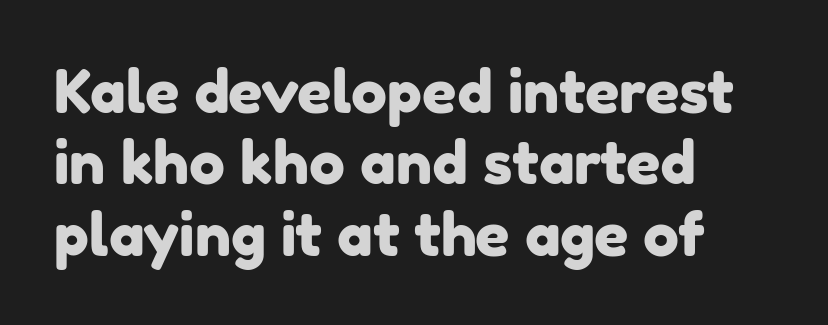
Is this a fixed-width face? No — the glyphs have proportional, varying widths. All the whitespace from short lines collects on the right. The zone under the glyphs is completely vacant. Note: no serifs on the glyphs. Compared with typical body copy, the letter spacing here is the same.
